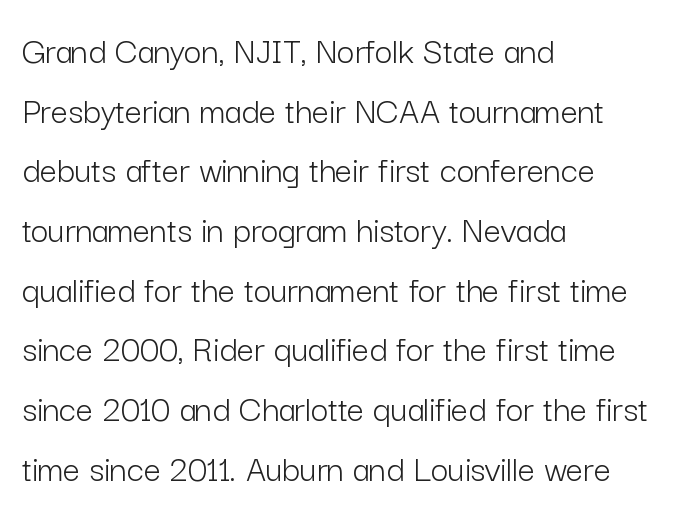
{"serif": "no", "italic": "no", "bold": "no", "weight": "light", "width": "normal", "stroke_contrast": "low", "x_height": "medium", "monospaced": "no", "underline": "no", "align": "left", "line_spacing": "normal", "line_spacing_ratio": 1.57, "letter_spacing": "normal", "letter_spacing_em": 0.0, "glyph_px": 38}
